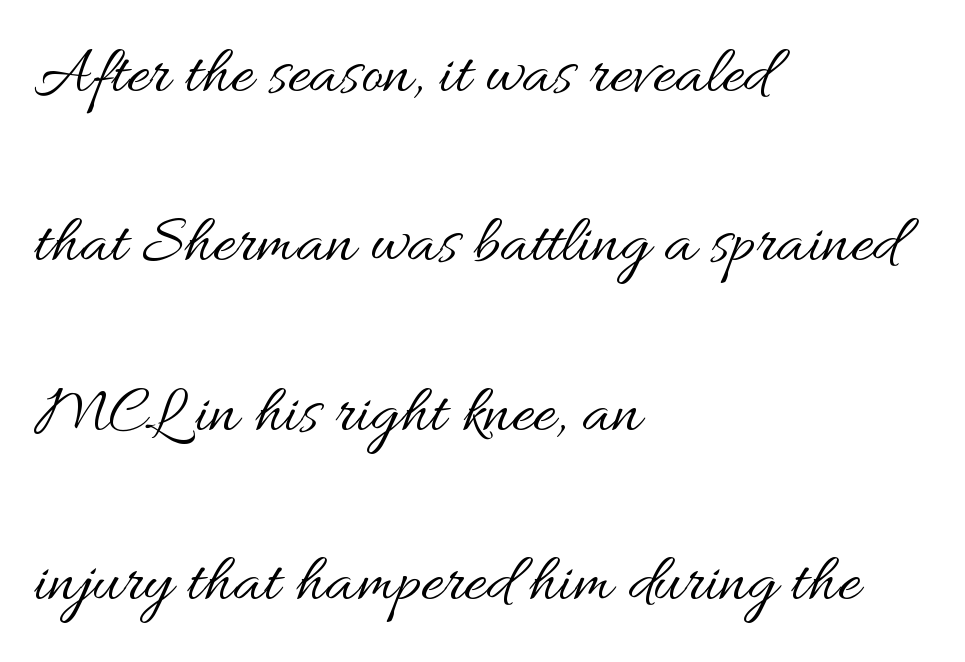
Q: Is the text bold? A: No.
Q: Is the text italic (slanted)? A: Yes.
Q: Is the text underlined? A: No.
Q: How is the paragraph aligned? A: Left-aligned.
Q: Is the spacing between letters normal or unusually wide? A: Normal.
Q: Is the spacing between lines tight, normal or loose? A: Loose.
Q: Width (condensed, normal, or wide)? A: Wide.
Q: Stroke contrast? A: Medium.
Q: x-height? A: Small.
Q: Monospaced? A: No.
